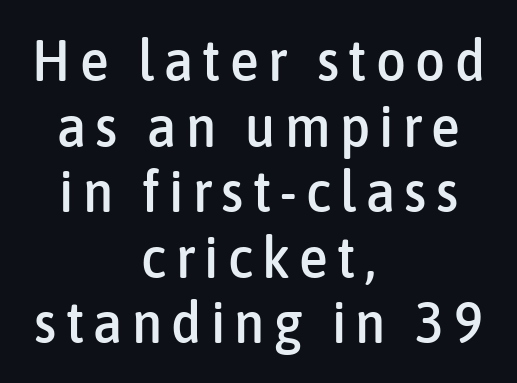
Does the type have serifs? No, each stem ends abruptly. Posture: upright roman. Anything drawn beneath the words? Only blank space. Short and long lines alike share a common midpoint. Here the designer chose a conventional face with non-uniform glyph widths.
